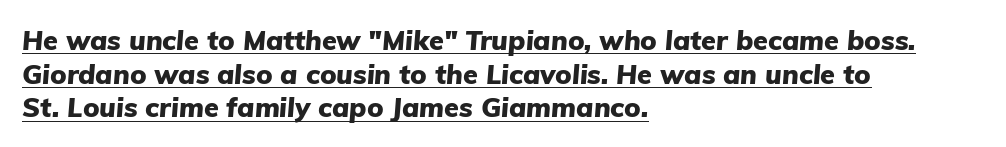
{"italic": "yes", "lean": "right", "slant_degrees": 5, "bold": "yes", "underline": "yes", "align": "left", "line_spacing": "normal", "line_spacing_ratio": 1.25, "letter_spacing": "normal", "letter_spacing_em": 0.0, "glyph_px": 27}
